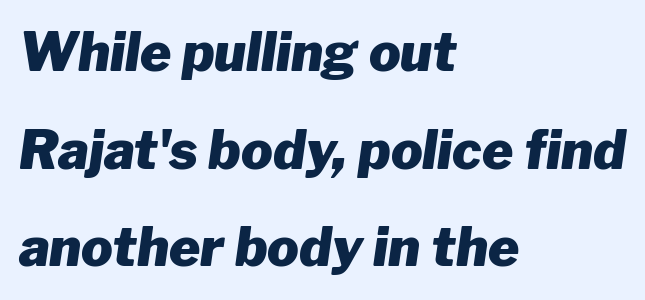
The image shows 53 px heavy type, italic (leaning right); set left-aligned, line spacing 1.84x, normal letter spacing, not underlined; low stroke contrast and a medium x-height.
